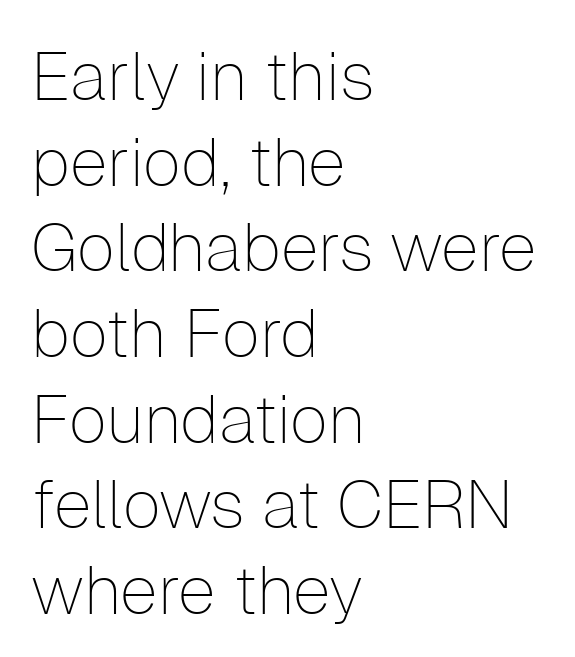
{"serif": "no", "italic": "no", "bold": "no", "weight": "thin", "width": "normal", "stroke_contrast": "low", "x_height": "medium", "monospaced": "no", "underline": "no", "align": "left", "line_spacing": "normal", "line_spacing_ratio": 1.26, "letter_spacing": "normal", "letter_spacing_em": 0.0, "glyph_px": 68}
